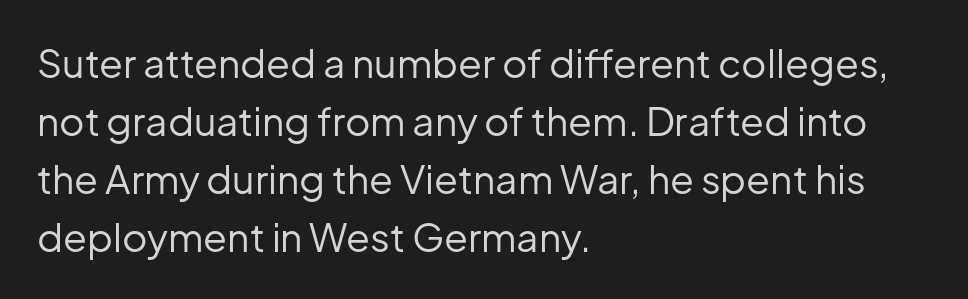
No feet cap the strokes, marking this as sans-serif type. Stroke mass is kept to a normal reading level or below. Vertically, the passage feels balanced, rows spaced as you'd expect. Students, note that the glyphs here touch the page at normal intervals. Looks like regular typesetting: each glyph gets only the width it needs. This rendering features lettering with no underline.
